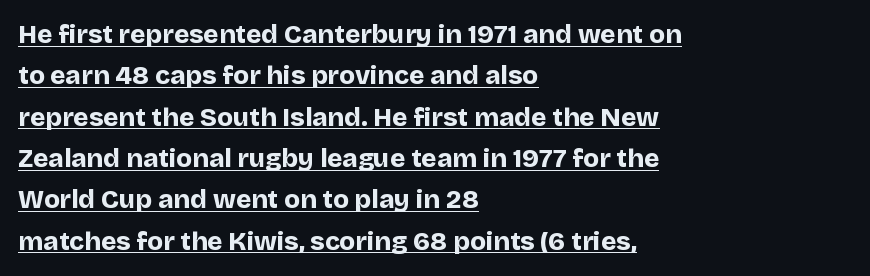
Q: Is the text bold? A: Yes.
Q: Is the text italic (slanted)? A: No, it is upright.
Q: Is the text underlined? A: Yes.
Q: How is the paragraph aligned? A: Left-aligned.
Q: Is the spacing between letters normal or unusually wide? A: Normal.
Q: Is the spacing between lines tight, normal or loose? A: Normal.
